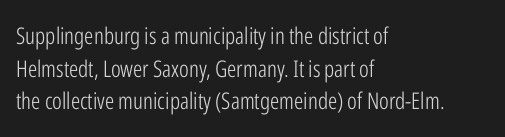
Q: Is the text bold? A: No.
Q: Is the text italic (slanted)? A: No, it is upright.
Q: Is the text underlined? A: No.
Q: How is the paragraph aligned? A: Left-aligned.
Q: Is the spacing between letters normal or unusually wide? A: Normal.
Q: Is the spacing between lines tight, normal or loose? A: Normal.
